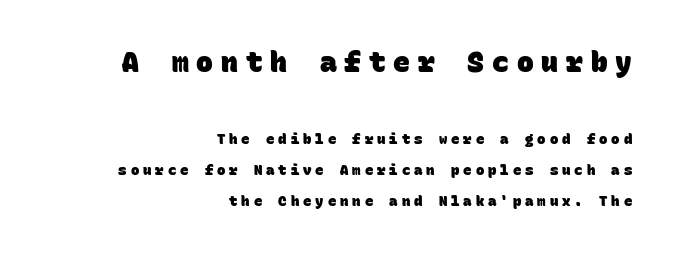
{"serif": "no", "bold": "yes", "weight": "heavy", "width": "normal", "stroke_contrast": "low", "x_height": "large", "monospaced": "yes", "underline": "no", "align": "right", "line_spacing": "loose", "line_spacing_ratio": 2.22, "letter_spacing": "wide", "letter_spacing_em": 0.28, "larger_block": "first", "size_ratio": 2.0, "glyph_px": 28}
